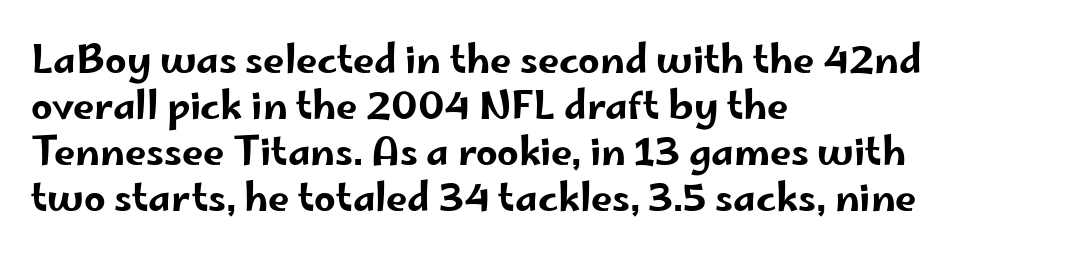
{"serif": "no", "italic": "no", "width": "wide", "stroke_contrast": "low", "x_height": "small", "monospaced": "no", "underline": "no", "align": "left", "line_spacing_ratio": 1.21, "letter_spacing": "normal", "letter_spacing_em": 0.0, "glyph_px": 38}
